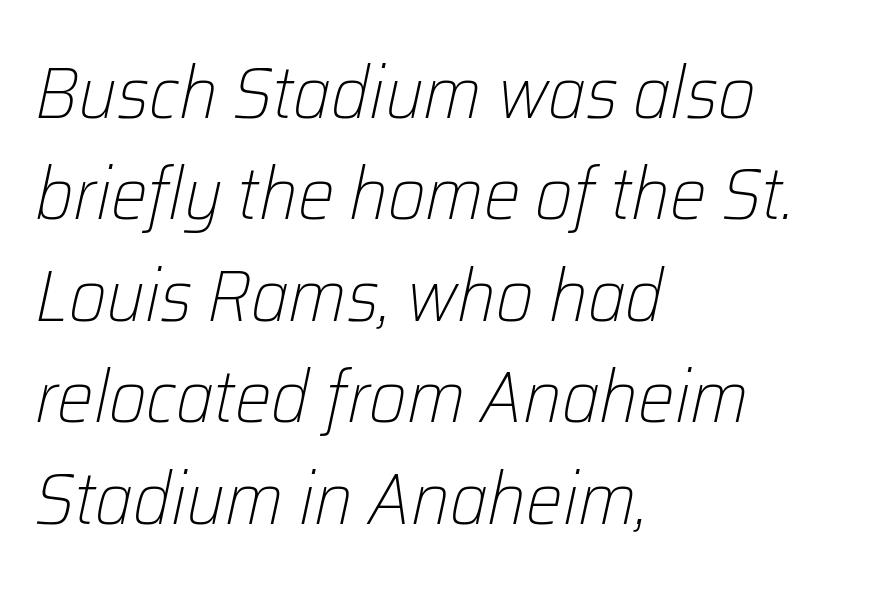
The image shows 73 px light type, italic (leaning right); set left-aligned, normal line spacing (1.39x), normal letter spacing, not underlined; low stroke contrast and a medium x-height.
